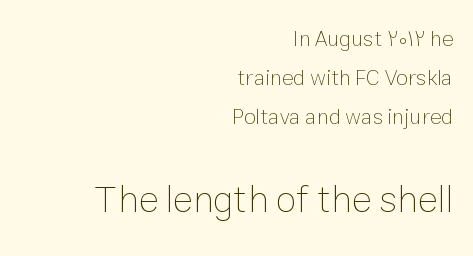
{"italic": "no", "bold": "no", "weight": "thin", "width": "normal", "stroke_contrast": "low", "x_height": "medium", "monospaced": "no", "underline": "no", "align": "right", "line_spacing_ratio": 1.77, "letter_spacing": "normal", "letter_spacing_em": 0.0, "larger_block": "second", "size_ratio": 1.73, "glyph_px": 38}
